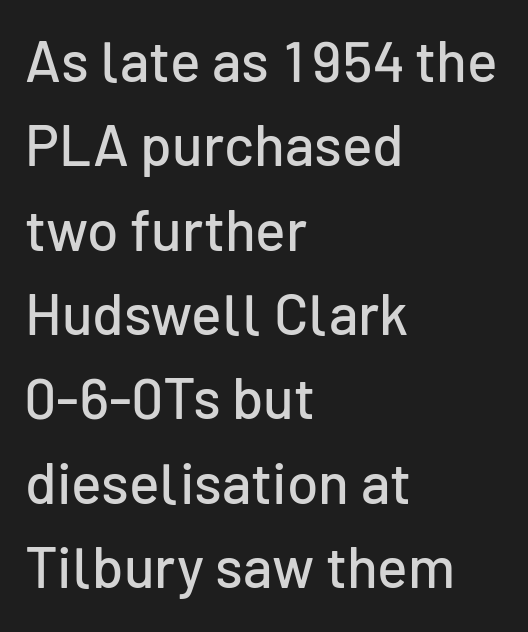
You could not count columns in this text — the font is proportionally spaced. The typeface chosen for these lines omits serifs. One glance says typical: line gaps are just what's usual. The horizontal fit of the characters is conventional and even. Every character sits straight up, as roman type does. The setting favours the left margin, as ordinary paragraphs usually do.
